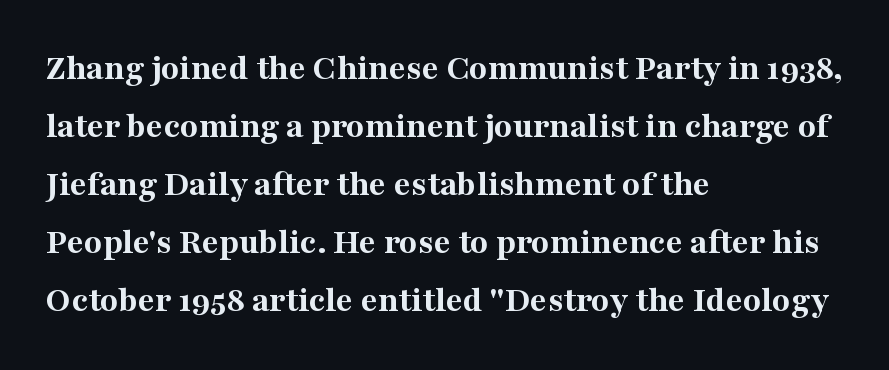
{"serif": "yes", "italic": "no", "bold": "yes", "weight": "bold", "width": "normal", "stroke_contrast": "medium", "x_height": "medium", "monospaced": "no", "underline": "no", "align": "left", "line_spacing": "normal", "line_spacing_ratio": 1.57, "letter_spacing": "normal", "letter_spacing_em": 0.0, "glyph_px": 37}
